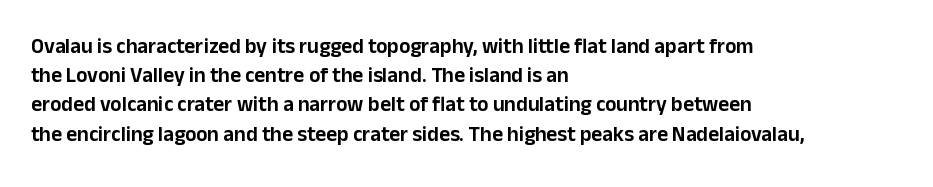
Each word holds together tightly as a unit, with standard inter-letter gaps. Left-aligned paragraph, ragged on the right. The vertical gap from one line to the next is medium. Nope, not italic — everything's standing straight. Check the space under the baseline: it is left empty.
